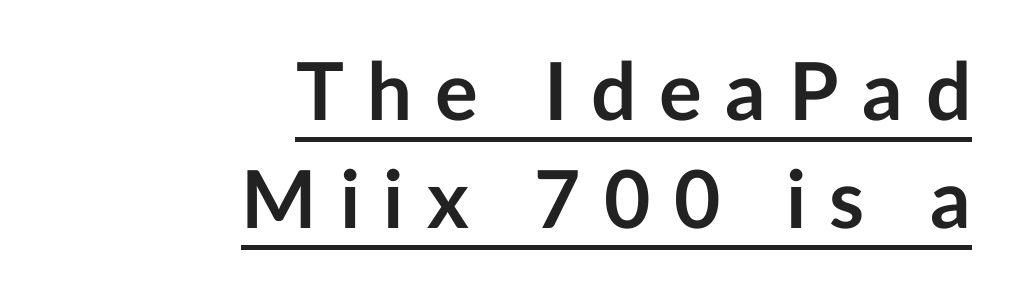
Q: Is the text bold? A: Yes.
Q: Is the text italic (slanted)? A: No, it is upright.
Q: Is the typeface a serif or a sans-serif typeface? A: Sans-serif.
Q: Is the text underlined? A: Yes.
Q: How is the paragraph aligned? A: Right-aligned.
Q: Is the spacing between letters normal or unusually wide? A: Unusually wide.
Q: Is the spacing between lines tight, normal or loose? A: Normal.
Q: Width (condensed, normal, or wide)? A: Normal.
Q: Stroke contrast? A: Low.
Q: x-height? A: Medium.
Q: Monospaced? A: No.
